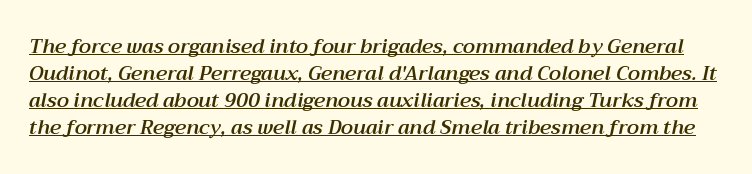
Q: Is the text italic (slanted)? A: Yes, it leans right by about 12 degrees.
Q: Is the text underlined? A: Yes.
Q: Is the spacing between letters normal or unusually wide? A: Normal.
Q: Is the spacing between lines tight, normal or loose? A: Normal.
